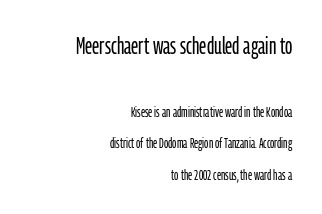
A great deal of white space separates one row of letters from the next. Tracking value appears to be zero — textbook default spacing. Two sizes are in play, and the larger belongs to the first block. Quick note: not italic, upright.
